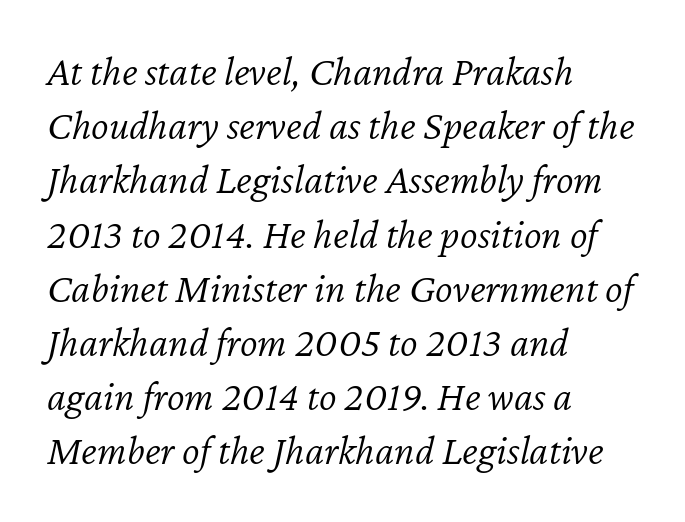
The image shows 42 px light type, italic (leaning right); set left-aligned, normal line spacing (1.29x), normal letter spacing, not underlined; low stroke contrast and a medium x-height.
